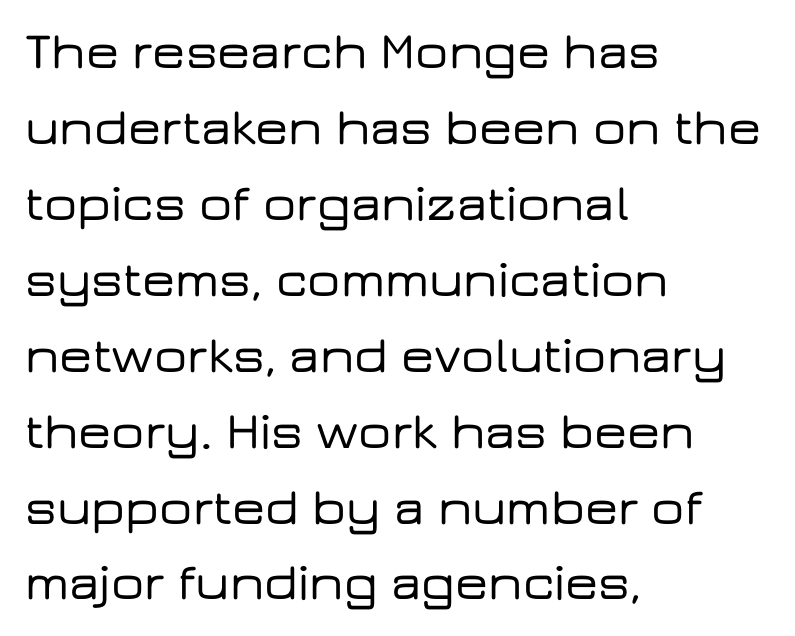
Left-aligned paragraph, ragged on the right. The lettering stays uniformly vertical, giving the passage a roman look. The passage shown is not underscored anywhere. Proportional: the letters do not fall into vertical columns. The line texture is even and compact thanks to regular tracking. Look at the bottom of the vertical strokes: they stop flat, with no serifs.
